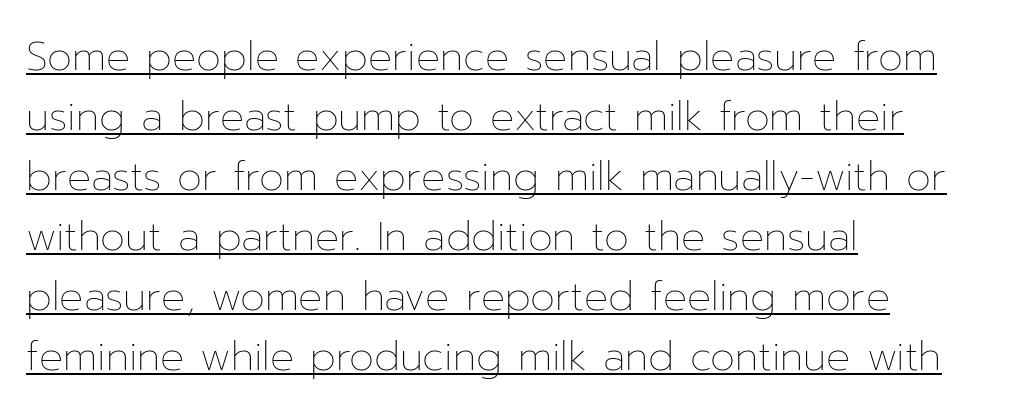
{"italic": "no", "bold": "no", "weight": "thin", "width": "normal", "stroke_contrast": "low", "x_height": "medium", "monospaced": "no", "underline": "yes", "align": "left", "line_spacing": "normal", "line_spacing_ratio": 1.5, "letter_spacing": "normal", "letter_spacing_em": 0.0, "glyph_px": 40}
